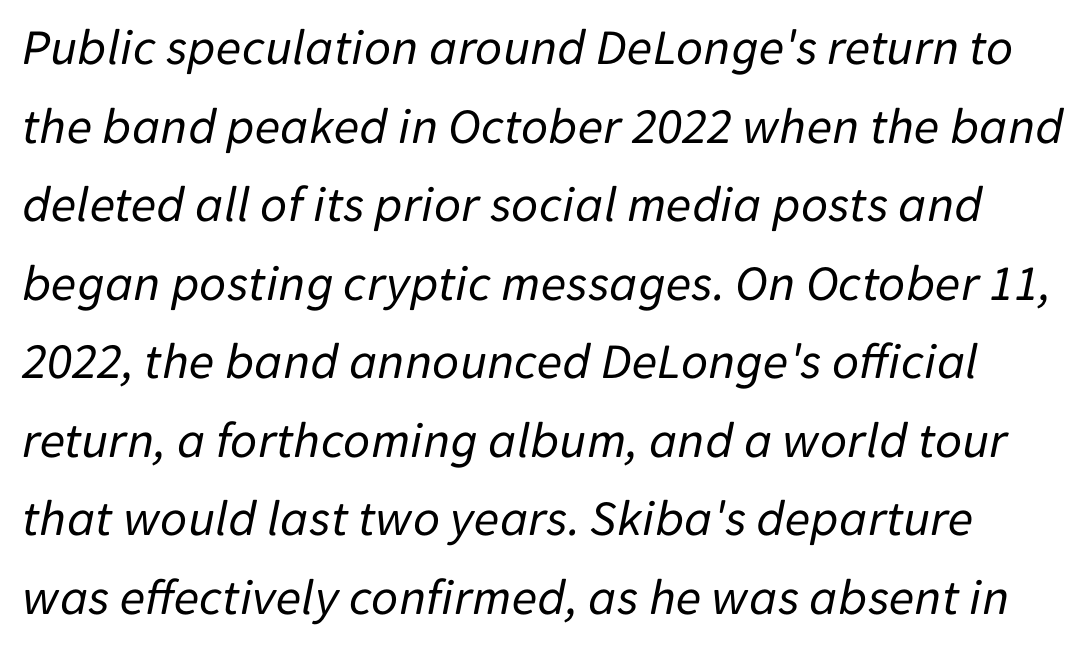
The image shows 52 px regular-weight type, italic (leaning right); set normal line spacing (1.51x), normal letter spacing, not underlined; low stroke contrast and a medium x-height.
